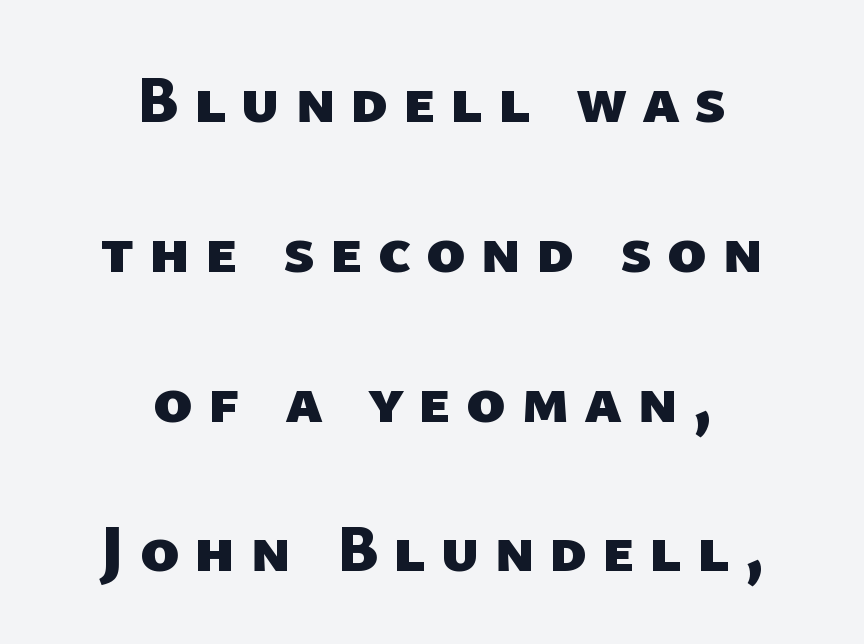
The image shows 66 px heavy sans-serif type; set centered, loose line spacing (2.27x), unusually wide letter spacing (+0.22 em), not underlined; low stroke contrast and a medium x-height.
